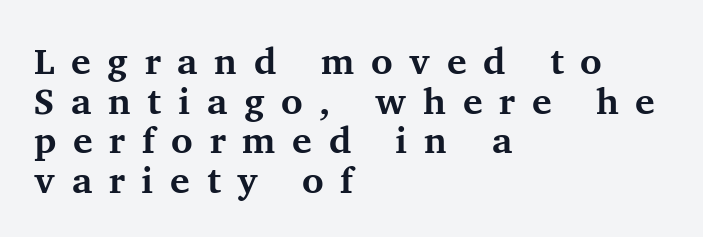
{"serif": "yes", "italic": "no", "bold": "yes", "weight": "bold", "width": "normal", "stroke_contrast": "medium", "x_height": "medium", "monospaced": "no", "underline": "no", "align": "left", "line_spacing": "tight", "line_spacing_ratio": 1.07, "letter_spacing": "wide", "letter_spacing_em": 0.45, "glyph_px": 37}
